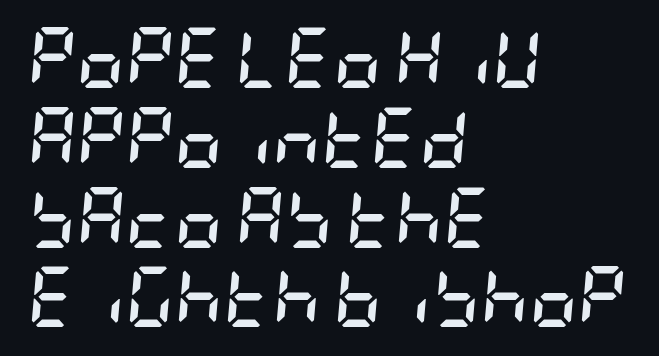
The image shows 60 px semibold, condensed type, italic (leaning right); set left-aligned, normal line spacing (1.33x), normal letter spacing, not underlined; low stroke contrast and a large x-height.
